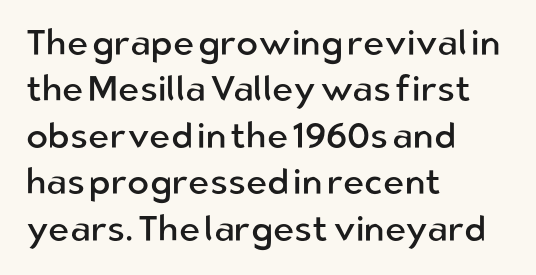
Q: Is the text bold? A: No.
Q: Is the text italic (slanted)? A: No, it is upright.
Q: Is the typeface a serif or a sans-serif typeface? A: Sans-serif.
Q: Is the text underlined? A: No.
Q: How is the paragraph aligned? A: Left-aligned.
Q: Is the spacing between letters normal or unusually wide? A: Normal.
Q: Is the spacing between lines tight, normal or loose? A: Normal.
Q: Width (condensed, normal, or wide)? A: Normal.
Q: Stroke contrast? A: Low.
Q: x-height? A: Medium.
Q: Monospaced? A: No.
